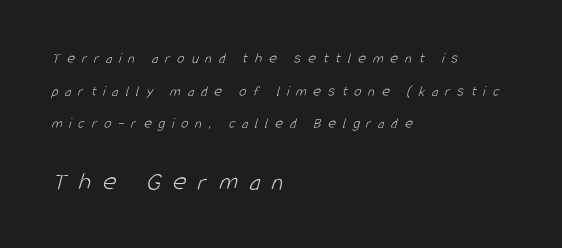
The horizontal fit of the characters is loose and conspicuously gappy. This rendering uses left alignment, leaving the right contour irregular. One glance says open: line gaps are wider than usual. Just letters on the line, the space beneath them empty. Think standard paragraph weight, or any step lighter than that. Compare the two chunks: the lower has the greater cap height.
